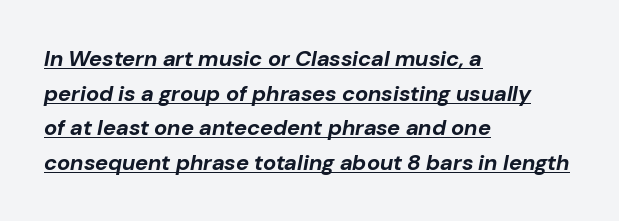
{"italic": "yes", "lean": "right", "slant_degrees": 10, "bold": "yes", "underline": "yes", "align": "left", "line_spacing": "normal", "line_spacing_ratio": 1.57, "letter_spacing": "normal", "letter_spacing_em": 0.0, "glyph_px": 22}
